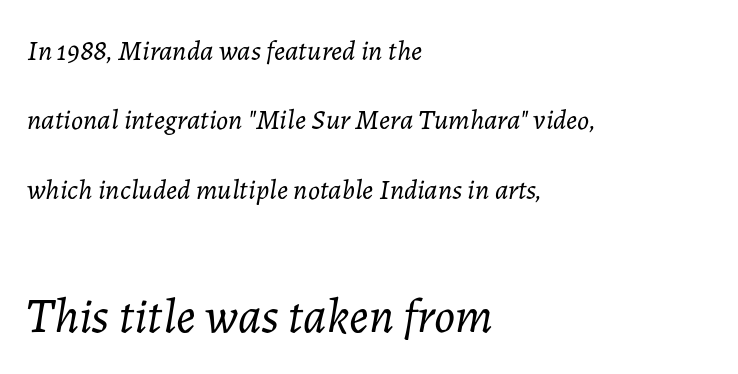
The image shows 49 px light type, italic (leaning right); set left-aligned, loose line spacing (2.48x), normal letter spacing, not underlined; the second (bottom) block is 1.75x larger; low stroke contrast and a medium x-height.
